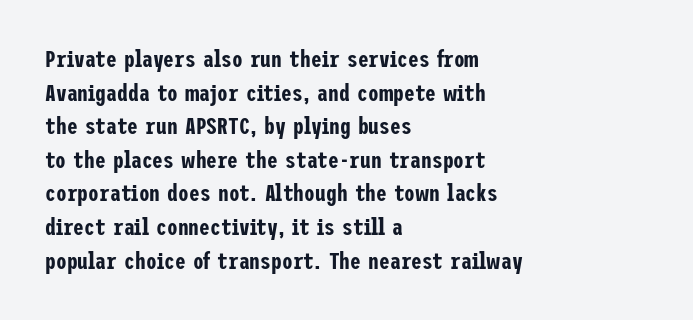
Q: Is the text italic (slanted)? A: No, it is upright.
Q: Is the text underlined? A: No.
Q: How is the paragraph aligned? A: Left-aligned.
Q: Is the spacing between letters normal or unusually wide? A: Normal.
Q: Is the spacing between lines tight, normal or loose? A: Normal.
